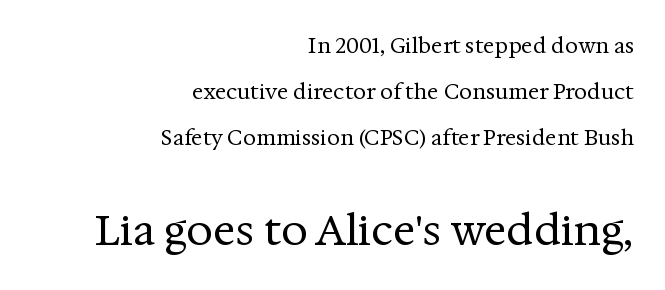
{"serif": "yes", "italic": "no", "bold": "no", "weight": "regular", "width": "normal", "stroke_contrast": "medium", "x_height": "medium", "monospaced": "no", "underline": "no", "align": "right", "line_spacing": "loose", "line_spacing_ratio": 2.18, "letter_spacing": "normal", "letter_spacing_em": 0.0, "larger_block": "second", "size_ratio": 2.0, "glyph_px": 42}
